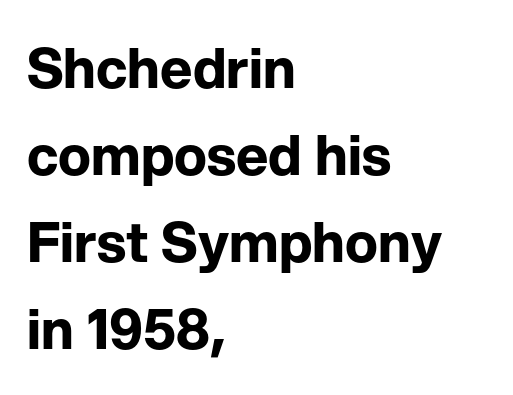
Does the type have serifs? No, each stem ends abruptly. The passage shown is emphatically bold. Each line starts at the same left margin while the right side varies. The space directly below the letters is spotless. The face used here is rendered with its standard letterfit.
